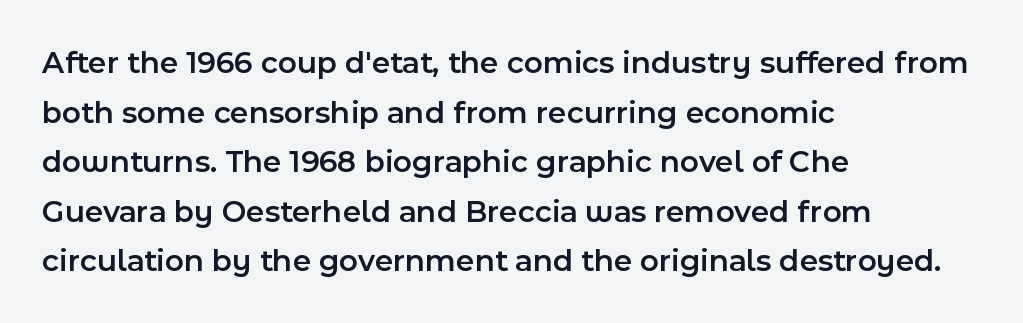
Q: Is the text bold? A: Semi-bold.
Q: Is the text italic (slanted)? A: No, it is upright.
Q: Is the typeface a serif or a sans-serif typeface? A: Sans-serif.
Q: Is the text underlined? A: No.
Q: How is the paragraph aligned? A: Left-aligned.
Q: Is the spacing between letters normal or unusually wide? A: Normal.
Q: Is the spacing between lines tight, normal or loose? A: Normal.
Q: Width (condensed, normal, or wide)? A: Normal.
Q: x-height? A: Medium.
Q: Monospaced? A: No.
